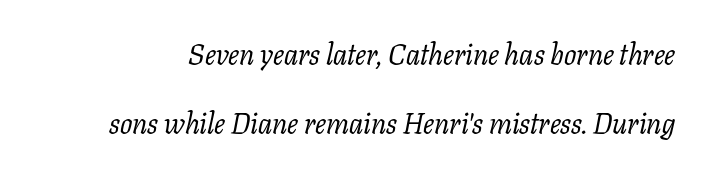
Q: Is the text bold? A: No.
Q: Is the text italic (slanted)? A: Yes, it leans right by about 11 degrees.
Q: Is the typeface a serif or a sans-serif typeface? A: Serif.
Q: Is the text underlined? A: No.
Q: Is the spacing between letters normal or unusually wide? A: Normal.
Q: Is the spacing between lines tight, normal or loose? A: Loose.
Q: Width (condensed, normal, or wide)? A: Normal.
Q: Stroke contrast? A: Low.
Q: x-height? A: Medium.
Q: Monospaced? A: No.
